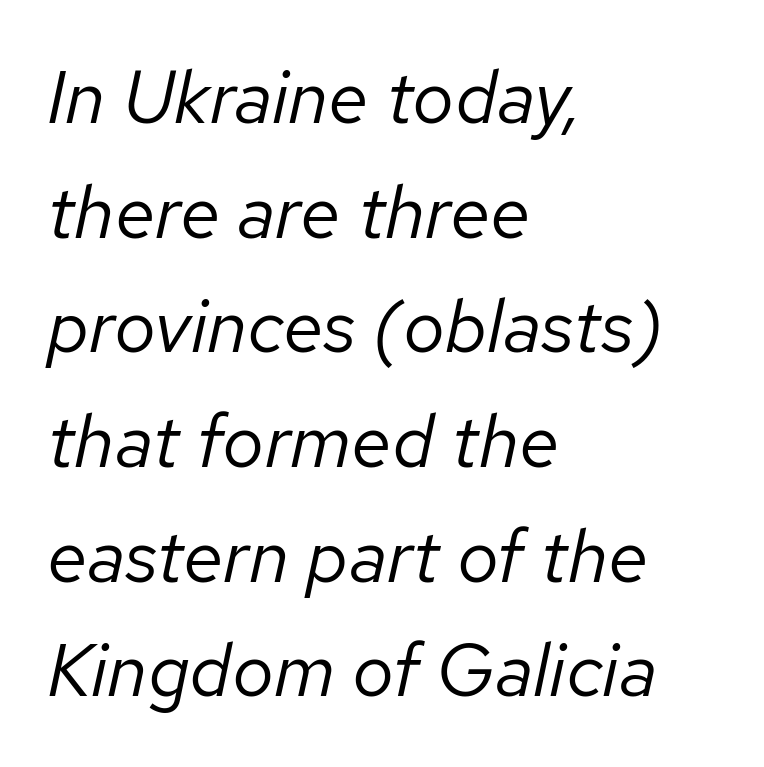
Note the varied advance widths — an 'i' is clearly narrower than an 'm'. Horizontally, the lines are justified to the leading edge only. Leading matches the norm, producing a regular column. This is not heavy type; no bold has been used. These lines keep a tight, regular rhythm from letter to letter.
